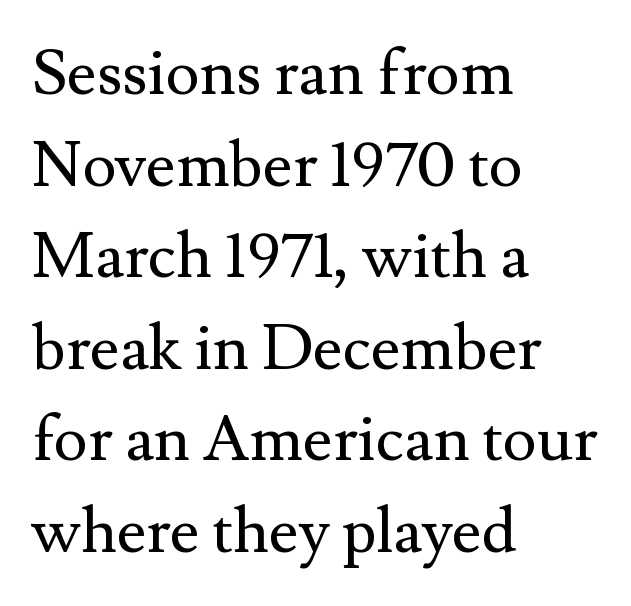
Q: Is the text bold? A: No.
Q: Is the text italic (slanted)? A: No, it is upright.
Q: Is the typeface a serif or a sans-serif typeface? A: Serif.
Q: Is the text underlined? A: No.
Q: How is the paragraph aligned? A: Left-aligned.
Q: Is the spacing between letters normal or unusually wide? A: Normal.
Q: Is the spacing between lines tight, normal or loose? A: Normal.
Q: Width (condensed, normal, or wide)? A: Normal.
Q: Stroke contrast? A: Medium.
Q: x-height? A: Small.
Q: Monospaced? A: No.
